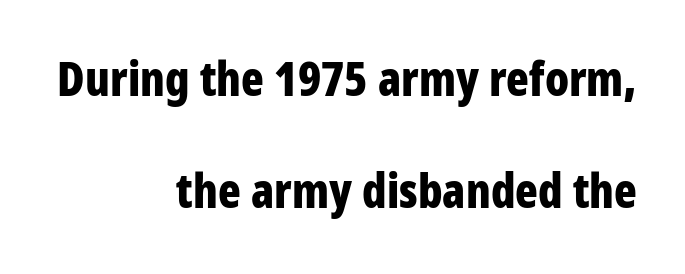
{"serif": "no", "italic": "no", "bold": "yes", "weight": "bold", "width": "condensed", "stroke_contrast": "low", "x_height": "large", "monospaced": "no", "underline": "no", "align": "right", "line_spacing": "loose", "line_spacing_ratio": 2.39, "letter_spacing": "normal", "letter_spacing_em": 0.0, "glyph_px": 47}
